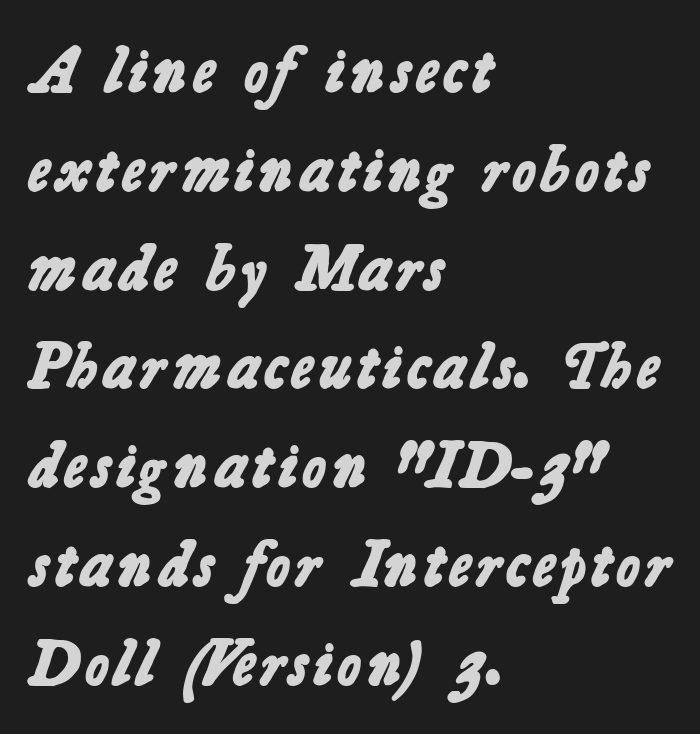
The image shows 65 px bold sans-serif type; set left-aligned, normal line spacing (1.52x), normal letter spacing, not underlined; low stroke contrast and a medium x-height.
